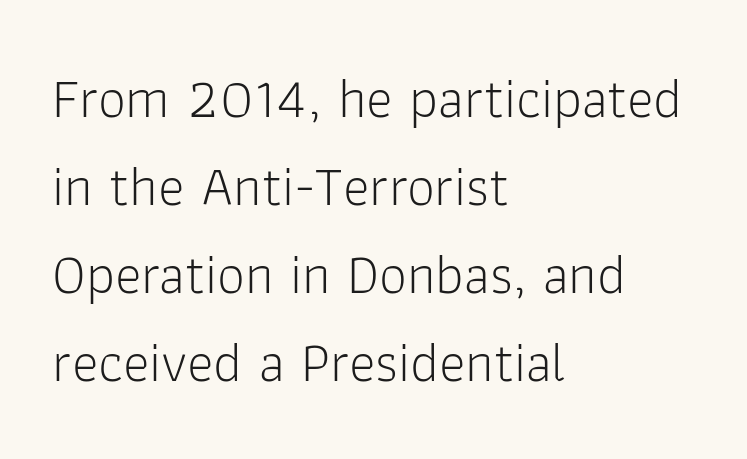
The image shows 56 px light sans-serif type, upright; set left-aligned, normal line spacing (1.57x), normal letter spacing, not underlined; low stroke contrast and a medium x-height.
